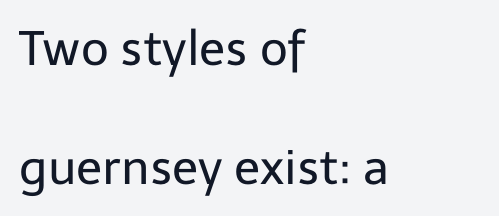
Q: Is the text bold? A: No.
Q: Is the text italic (slanted)? A: No, it is upright.
Q: Is the typeface a serif or a sans-serif typeface? A: Sans-serif.
Q: Is the text underlined? A: No.
Q: How is the paragraph aligned? A: Left-aligned.
Q: Is the spacing between letters normal or unusually wide? A: Normal.
Q: Is the spacing between lines tight, normal or loose? A: Loose.
Q: Width (condensed, normal, or wide)? A: Normal.
Q: Stroke contrast? A: Low.
Q: x-height? A: Medium.
Q: Monospaced? A: No.
